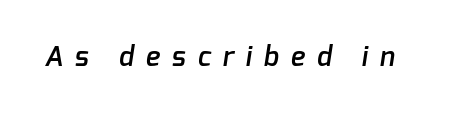
{"bold": "semi", "underline": "no", "letter_spacing": "wide", "letter_spacing_em": 0.44, "glyph_px": 27}
